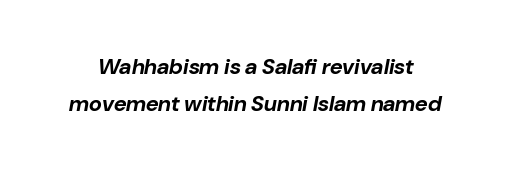
Q: Is the text bold? A: Yes.
Q: Is the text italic (slanted)? A: Yes, it leans right by about 10 degrees.
Q: Is the text underlined? A: No.
Q: Is the spacing between letters normal or unusually wide? A: Normal.
Q: Is the spacing between lines tight, normal or loose? A: Normal.
